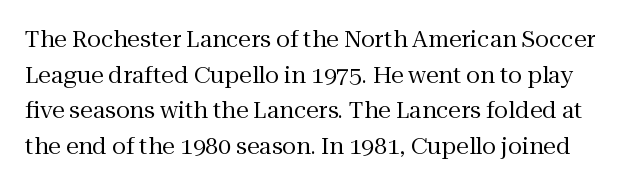
Q: Is the text bold? A: No.
Q: Is the text italic (slanted)? A: No, it is upright.
Q: Is the text underlined? A: No.
Q: Is the spacing between letters normal or unusually wide? A: Normal.
Q: Is the spacing between lines tight, normal or loose? A: Normal.
